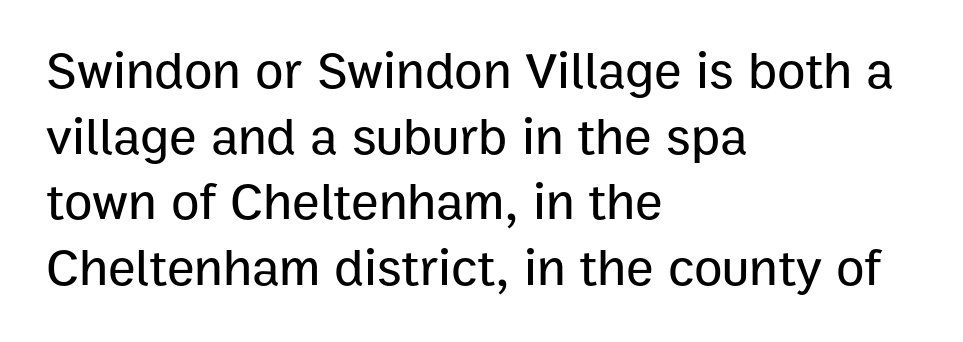
{"serif": "no", "italic": "no", "width": "normal", "stroke_contrast": "low", "x_height": "medium", "monospaced": "no", "underline": "no", "align": "left", "line_spacing": "normal", "line_spacing_ratio": 1.26, "letter_spacing": "normal", "letter_spacing_em": 0.0, "glyph_px": 52}
